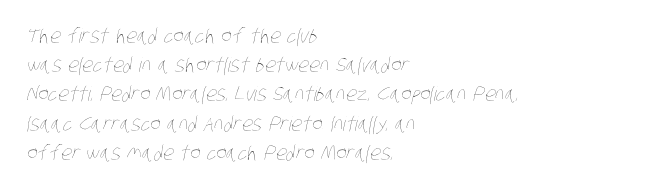
{"bold": "no", "underline": "no", "align": "left", "line_spacing": "normal", "line_spacing_ratio": 1.46, "letter_spacing": "normal", "letter_spacing_em": 0.0, "glyph_px": 20}
